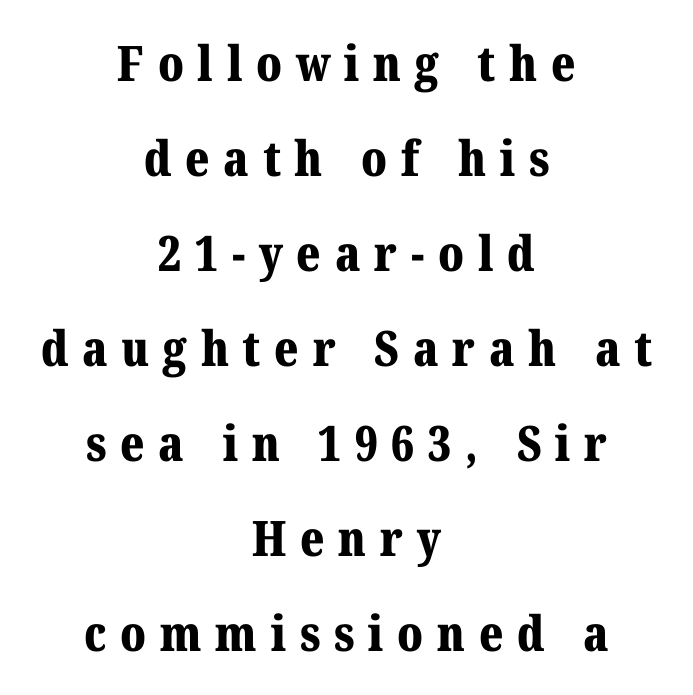
{"serif": "yes", "italic": "no", "bold": "yes", "weight": "bold", "width": "normal", "stroke_contrast": "medium", "x_height": "medium", "monospaced": "no", "underline": "no", "align": "center", "line_spacing": "loose", "line_spacing_ratio": 1.94, "letter_spacing": "wide", "letter_spacing_em": 0.28, "glyph_px": 49}
